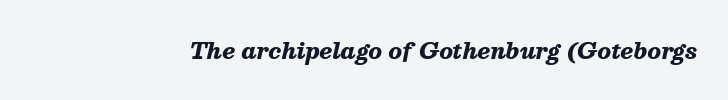
{"italic": "yes", "lean": "right", "slant_degrees": 13, "bold": "yes", "underline": "no", "letter_spacing": "normal", "letter_spacing_em": 0.0, "glyph_px": 22}
